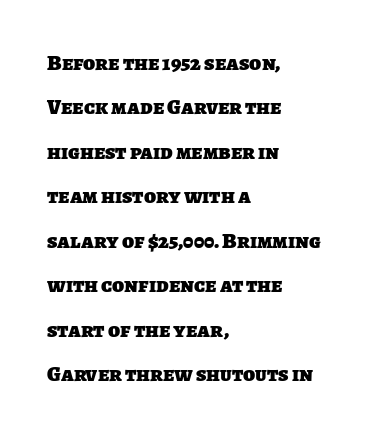
Q: Is the text bold? A: Yes.
Q: Is the text underlined? A: No.
Q: How is the paragraph aligned? A: Left-aligned.
Q: Is the spacing between letters normal or unusually wide? A: Normal.
Q: Is the spacing between lines tight, normal or loose? A: Loose.
